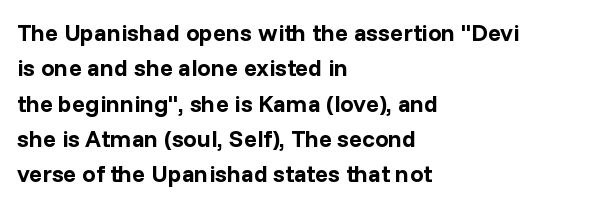
{"italic": "no", "bold": "yes", "underline": "no", "align": "left", "line_spacing": "normal", "line_spacing_ratio": 1.47, "letter_spacing": "normal", "letter_spacing_em": 0.0, "glyph_px": 24}
